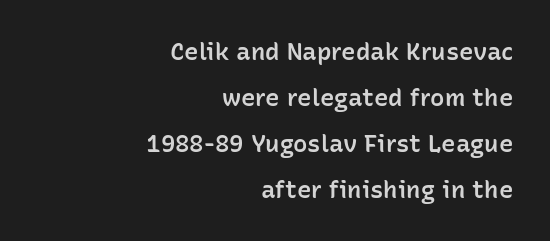
The vertical gap from one line to the next is large. Unmarked baselines from the first word to the last. Summary of weight: moderately heavy, a semibold. This sample is right-justified, so line beginnings fall wherever the words allow.
